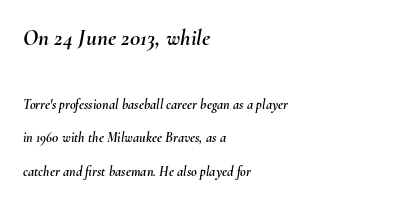
Q: Is the text italic (slanted)? A: Yes, it leans right by about 10 degrees.
Q: Is the text underlined? A: No.
Q: How is the paragraph aligned? A: Left-aligned.
Q: Is the spacing between letters normal or unusually wide? A: Normal.
Q: Is the spacing between lines tight, normal or loose? A: Loose.
Q: Which block of text is set in a larger size, the first (top) or the second (bottom)? A: The first (top) one.
